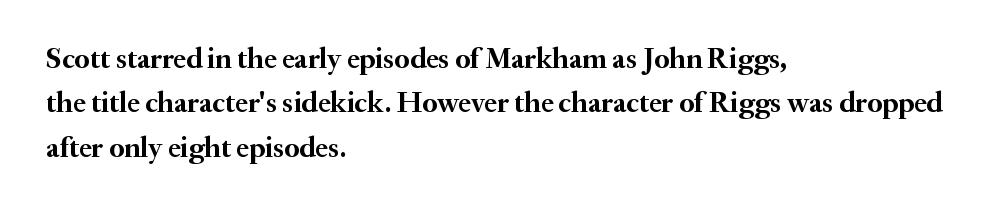
Honestly, there is no underline to notice here at all. Evenly set lines give the paragraph a standard silhouette. Old-style or modern, the face here clearly has serifs. These lines are set flush left with a ragged right edge. Is the type bold? Yes — the strokes are clearly thick and heavy. This sample uses an upright cut, with every glyph sitting square on the baseline.
